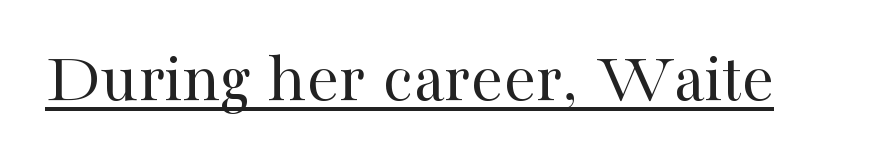
The image shows 73 px regular-weight serif type, upright; set normal letter spacing, underlined; high stroke contrast and a medium x-height.
